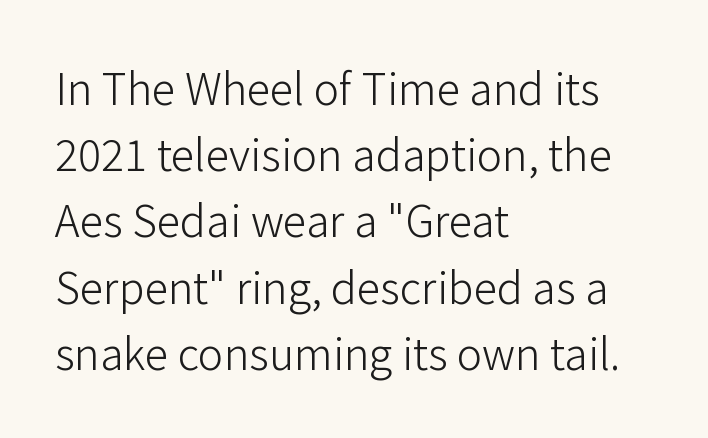
Q: Is the text bold? A: No.
Q: Is the text italic (slanted)? A: No, it is upright.
Q: Is the typeface a serif or a sans-serif typeface? A: Sans-serif.
Q: Is the text underlined? A: No.
Q: How is the paragraph aligned? A: Left-aligned.
Q: Is the spacing between letters normal or unusually wide? A: Normal.
Q: Is the spacing between lines tight, normal or loose? A: Normal.
Q: Width (condensed, normal, or wide)? A: Normal.
Q: Stroke contrast? A: Low.
Q: x-height? A: Medium.
Q: Monospaced? A: No.
